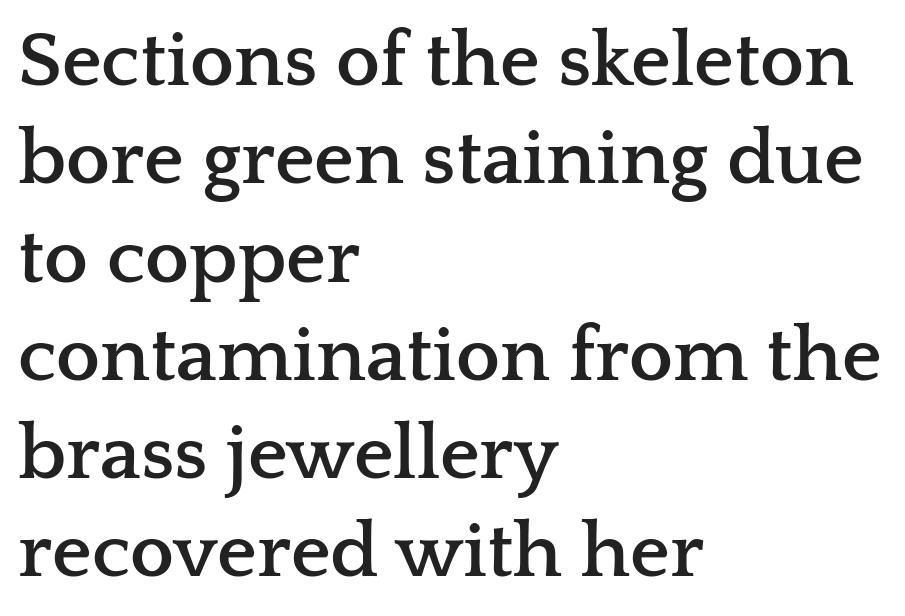
The image shows 78 px semibold, wide serif type, upright; set left-aligned, normal line spacing (1.26x), normal letter spacing, not underlined; low stroke contrast and a medium x-height.
